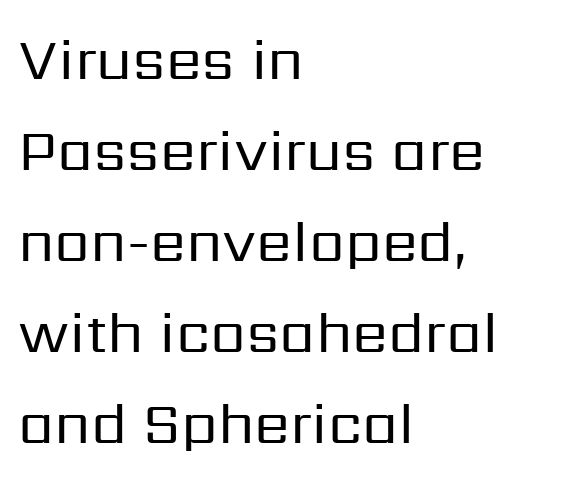
The image shows 58 px regular-weight sans-serif type, upright; set left-aligned, normal line spacing (1.57x), normal letter spacing, not underlined; low stroke contrast and a medium x-height.
